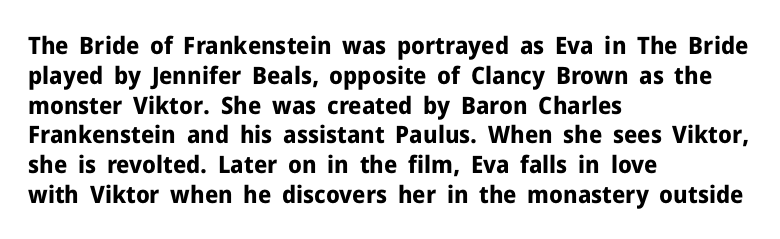
Q: Is the text bold? A: Yes.
Q: Is the text italic (slanted)? A: No, it is upright.
Q: Is the text underlined? A: No.
Q: How is the paragraph aligned? A: Left-aligned.
Q: Is the spacing between letters normal or unusually wide? A: Normal.
